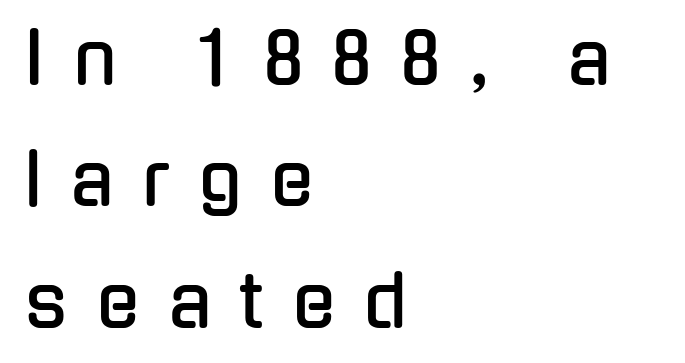
{"serif": "no", "italic": "no", "width": "condensed", "stroke_contrast": "low", "x_height": "medium", "monospaced": "no", "underline": "no", "align": "left", "line_spacing_ratio": 1.71, "letter_spacing": "wide", "letter_spacing_em": 0.4, "glyph_px": 71}
